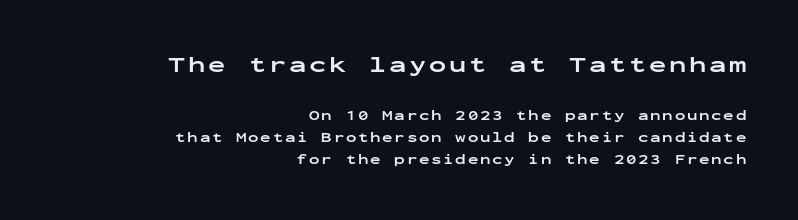
Q: Is the text bold? A: Yes.
Q: Is the text italic (slanted)? A: No, it is upright.
Q: Is the text underlined? A: No.
Q: How is the paragraph aligned? A: Right-aligned.
Q: Is the spacing between lines tight, normal or loose? A: Normal.
Q: Which block of text is set in a larger size, the first (top) or the second (bottom)? A: The first (top) one.
